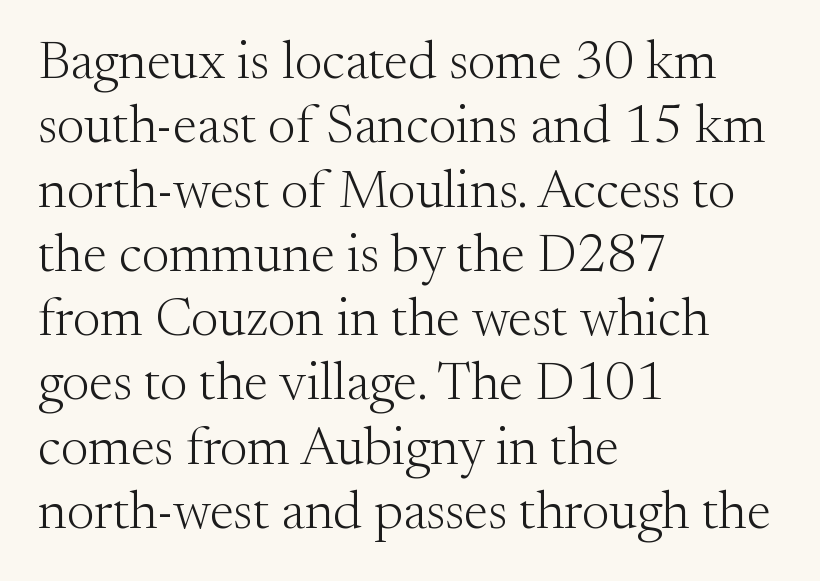
The rendering keeps characters at their native spacing. A typesetter would call this proportional, since set widths differ per character. The zone under the glyphs is completely vacant. Do the letters lean? They stand straight. A student would call this left alignment; a typographer would say flush left, rag right.
